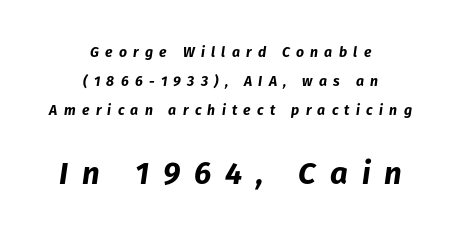
Both edges are ragged and mirror each other, which tells us the setting is centered. The rendering inserts visible extra space after every character. Loosely led — the rows are spread out. Is the lower block the larger one? Yes — the lower block carries the bigger type.
